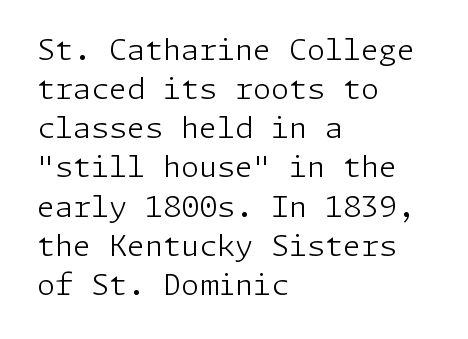
Q: Is the text bold? A: No.
Q: Is the text italic (slanted)? A: No, it is upright.
Q: Is the typeface a serif or a sans-serif typeface? A: Sans-serif.
Q: Is the text underlined? A: No.
Q: How is the paragraph aligned? A: Left-aligned.
Q: Is the spacing between letters normal or unusually wide? A: Normal.
Q: Is the spacing between lines tight, normal or loose? A: Normal.
Q: Width (condensed, normal, or wide)? A: Normal.
Q: Stroke contrast? A: Low.
Q: x-height? A: Medium.
